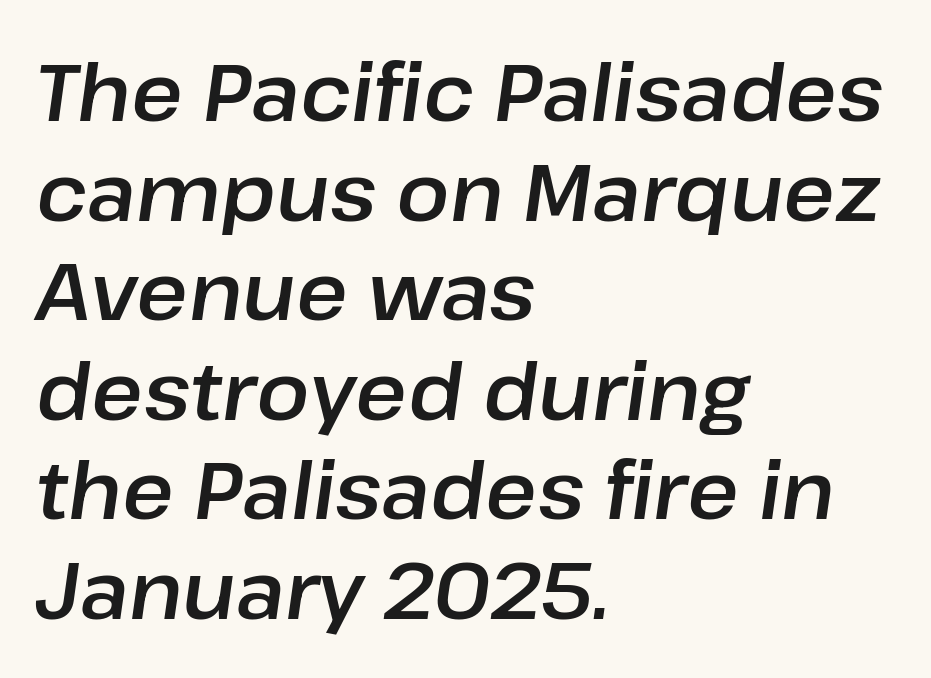
Q: Is the text italic (slanted)? A: Yes, it leans right by about 8 degrees.
Q: Is the text underlined? A: No.
Q: How is the paragraph aligned? A: Left-aligned.
Q: Is the spacing between letters normal or unusually wide? A: Normal.
Q: Is the spacing between lines tight, normal or loose? A: Normal.
Q: Width (condensed, normal, or wide)? A: Normal.
Q: Stroke contrast? A: Low.
Q: x-height? A: Medium.
Q: Monospaced? A: No.
